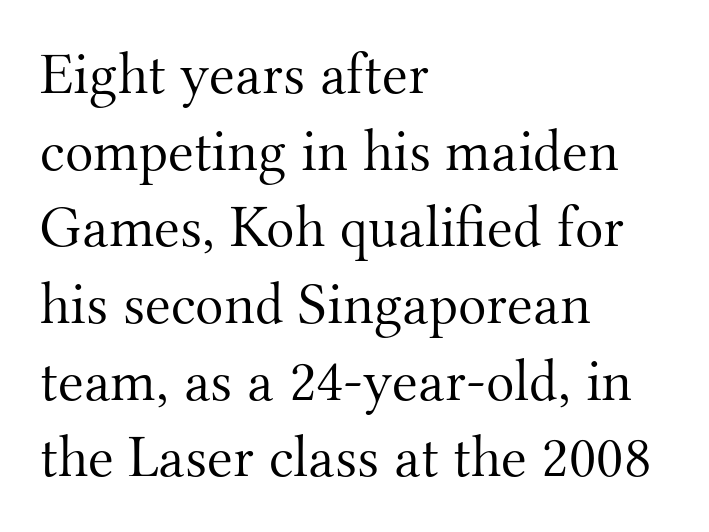
The passage is arranged the way most books set body copy — flush left. The foot of each line stays bare and open. Varying glyph widths throughout — classic text-font behaviour. The rendering uses a moderate line-height, typical for paragraphs. Are there feet on the stems? There are — it's a serif.
